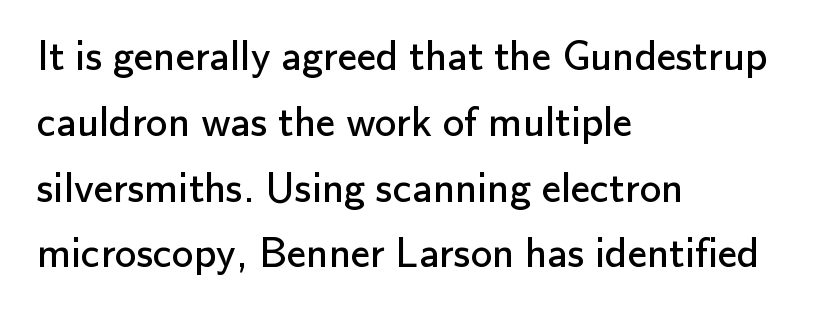
The face used here is proportionally spaced, like ordinary book or web type. Is this a sans? Yes — the strokes have no serifs. The letters stand upright; this is a roman face. The rendering keeps characters at their native spacing.
